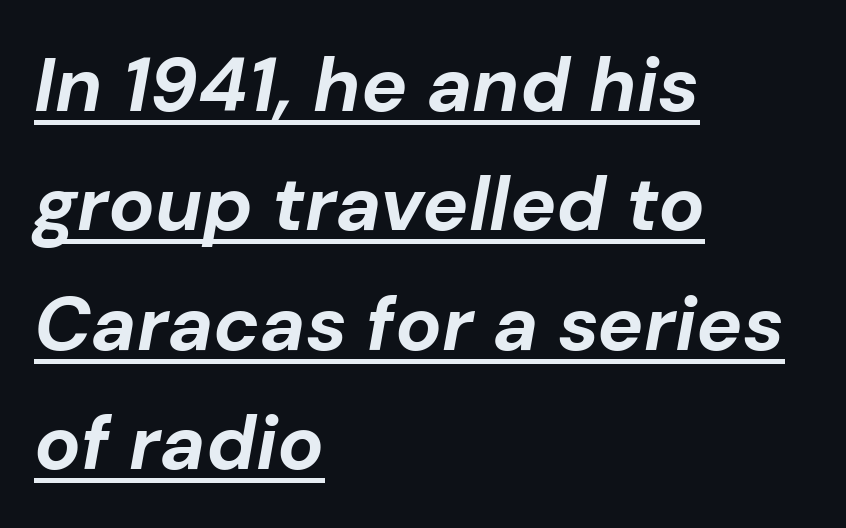
{"italic": "yes", "lean": "right", "slant_degrees": 10, "bold": "yes", "weight": "bold", "width": "normal", "stroke_contrast": "low", "x_height": "medium", "monospaced": "no", "underline": "yes", "align": "left", "line_spacing": "normal", "line_spacing_ratio": 1.55, "letter_spacing": "normal", "letter_spacing_em": 0.0, "glyph_px": 77}
